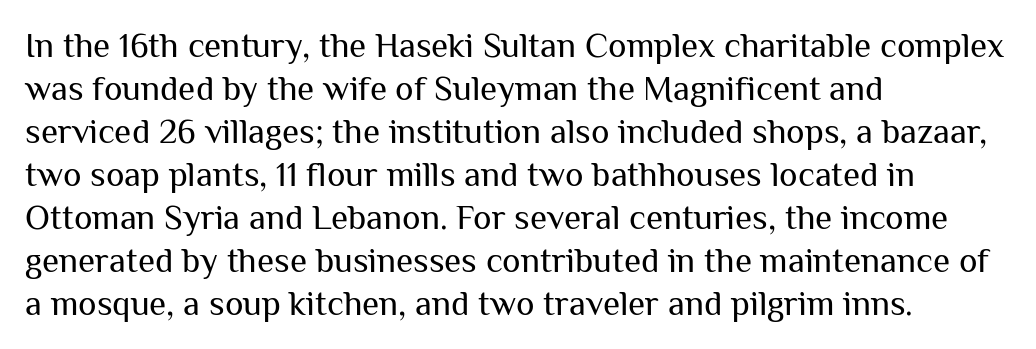
The rendering uses natural spacing where letterforms have individual widths. Caption: multi-line text, flush left, ragged right. Are there feet on the stems? There aren't — it's a sans. The letterforms sit at book weight or below. Nothing unusual about the tracking: characters are spaced as the font intends.
